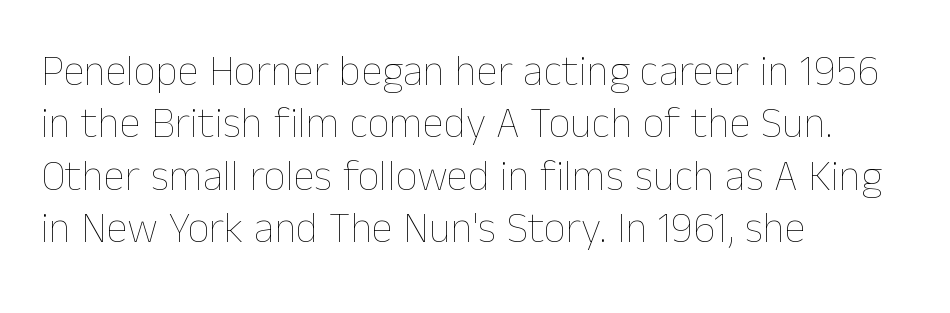
Q: Is the text bold? A: No.
Q: Is the text italic (slanted)? A: No, it is upright.
Q: Is the text underlined? A: No.
Q: How is the paragraph aligned? A: Left-aligned.
Q: Is the spacing between letters normal or unusually wide? A: Normal.
Q: Width (condensed, normal, or wide)? A: Normal.
Q: Stroke contrast? A: Low.
Q: x-height? A: Medium.
Q: Monospaced? A: No.
